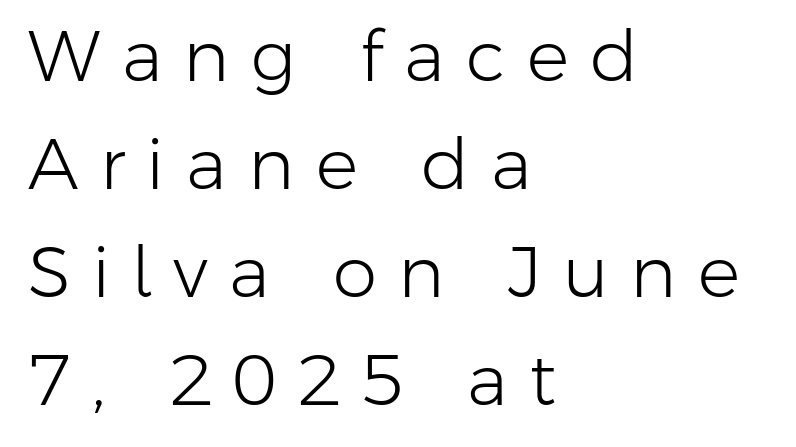
{"serif": "no", "italic": "no", "bold": "no", "weight": "light", "width": "normal", "stroke_contrast": "low", "x_height": "medium", "monospaced": "no", "underline": "no", "align": "left", "line_spacing": "normal", "line_spacing_ratio": 1.52, "letter_spacing": "wide", "letter_spacing_em": 0.3, "glyph_px": 71}
